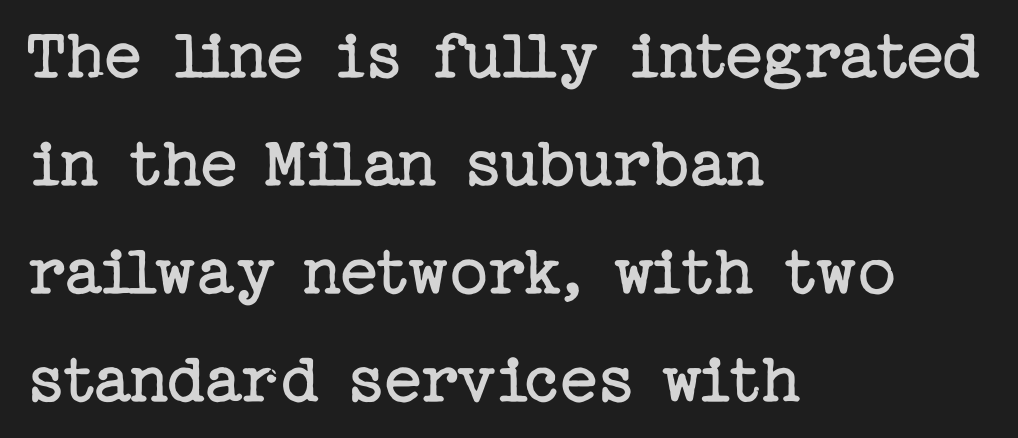
Typographically, this falls in the serif category. The space directly below the letters is spotless. The paragraph has a hard left edge and a soft right edge. Caption: standard tracking, unaltered.
